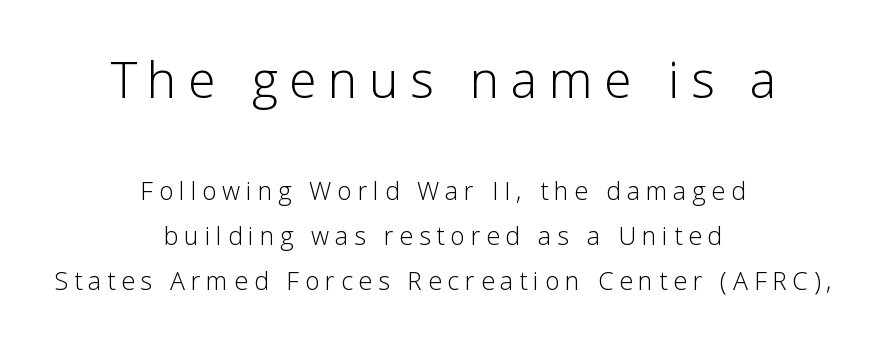
{"serif": "no", "italic": "no", "bold": "no", "weight": "light", "width": "normal", "stroke_contrast": "low", "x_height": "medium", "monospaced": "no", "underline": "no", "align": "center", "line_spacing_ratio": 1.79, "letter_spacing": "wide", "letter_spacing_em": 0.23, "larger_block": "first", "size_ratio": 2.0, "glyph_px": 50}
